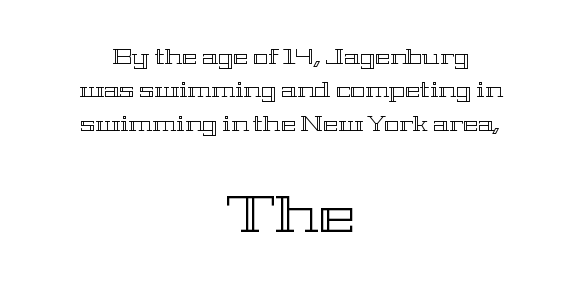
{"italic": "no", "width": "wide", "x_height": "medium", "monospaced": "no", "underline": "no", "align": "center", "line_spacing": "normal", "line_spacing_ratio": 1.67, "letter_spacing": "normal", "letter_spacing_em": 0.0, "larger_block": "second", "size_ratio": 2.5, "glyph_px": 50}
